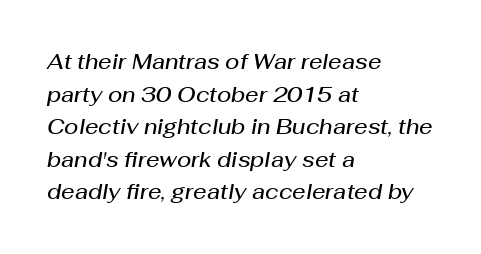
{"italic": "yes", "lean": "right", "slant_degrees": 10, "bold": "semi", "underline": "no", "align": "left", "line_spacing": "normal", "line_spacing_ratio": 1.55, "letter_spacing": "normal", "letter_spacing_em": 0.0, "glyph_px": 21}
